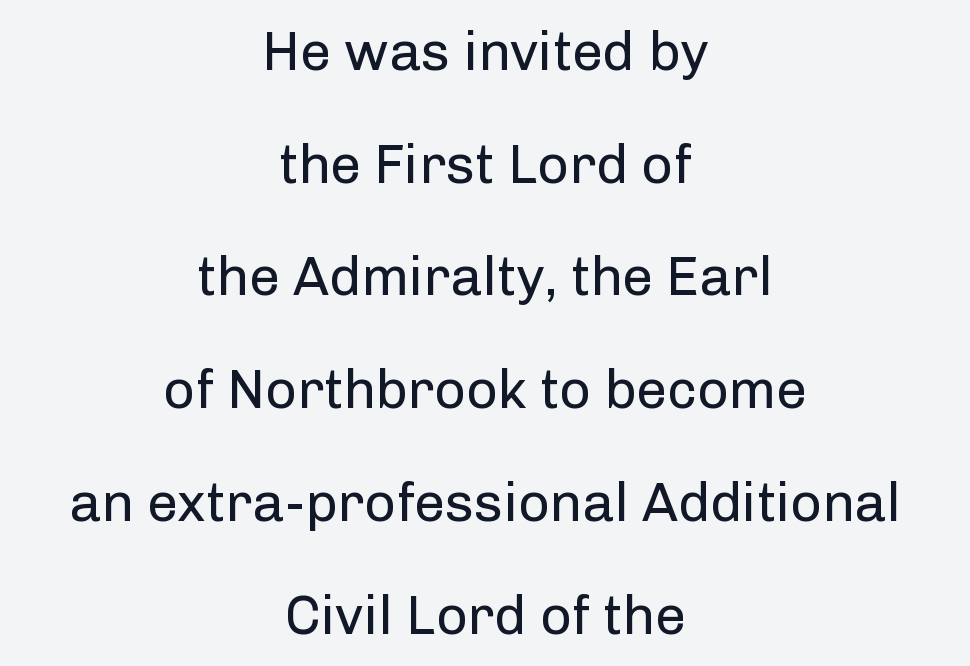
The image shows 55 px regular-weight sans-serif type, upright; set centered, loose line spacing (2.05x), normal letter spacing, not underlined; low stroke contrast and a medium x-height.
